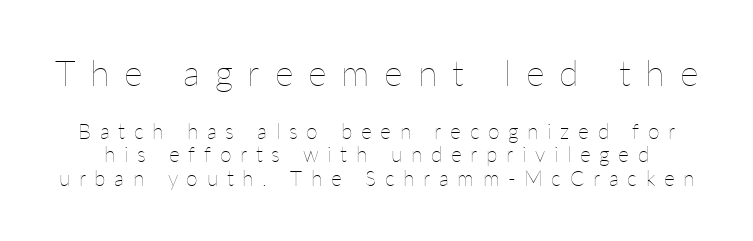
{"italic": "no", "bold": "no", "weight": "thin", "width": "normal", "stroke_contrast": "low", "x_height": "medium", "monospaced": "no", "underline": "no", "line_spacing": "tight", "line_spacing_ratio": 1.1, "letter_spacing": "wide", "letter_spacing_em": 0.41, "larger_block": "first", "size_ratio": 1.71, "glyph_px": 36}
